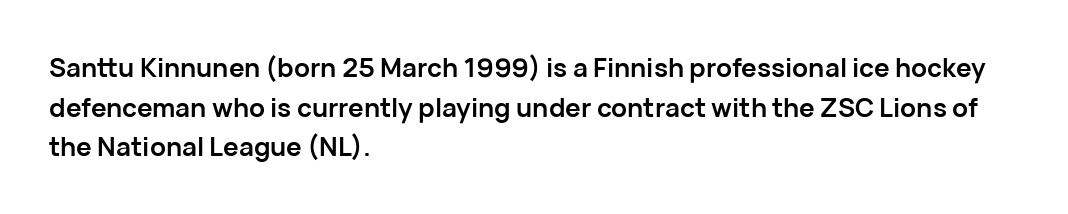
{"italic": "no", "bold": "yes", "underline": "no", "align": "left", "line_spacing": "normal", "line_spacing_ratio": 1.52, "letter_spacing": "normal", "letter_spacing_em": 0.0, "glyph_px": 26}
